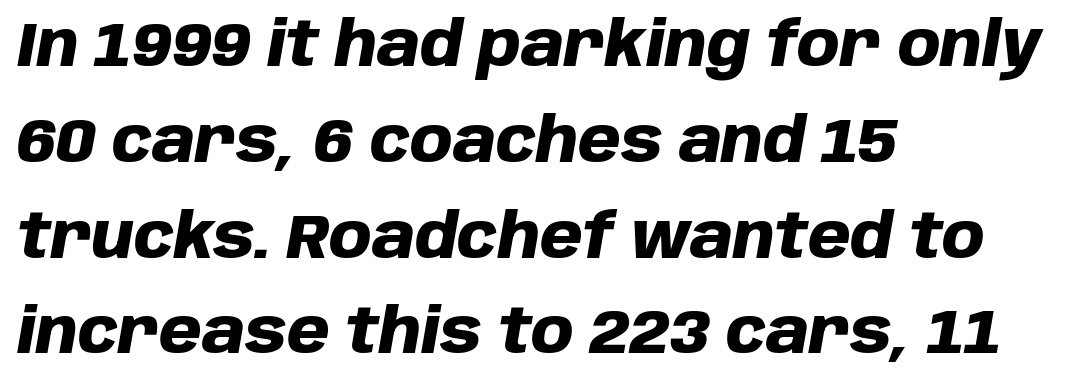
{"italic": "yes", "lean": "right", "slant_degrees": 10, "bold": "yes", "weight": "heavy", "width": "normal", "stroke_contrast": "low", "x_height": "large", "monospaced": "no", "underline": "no", "align": "left", "line_spacing": "normal", "line_spacing_ratio": 1.57, "letter_spacing": "normal", "letter_spacing_em": 0.0, "glyph_px": 61}
